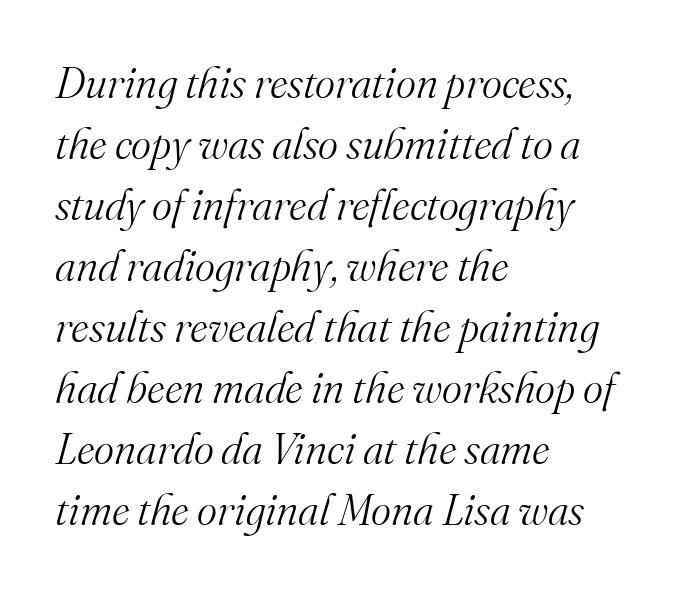
{"serif": "yes", "italic": "yes", "lean": "right", "slant_degrees": 16, "bold": "no", "weight": "light", "width": "normal", "stroke_contrast": "medium", "x_height": "small", "monospaced": "no", "underline": "no", "align": "left", "line_spacing": "normal", "line_spacing_ratio": 1.42, "letter_spacing": "normal", "letter_spacing_em": 0.0, "glyph_px": 43}
